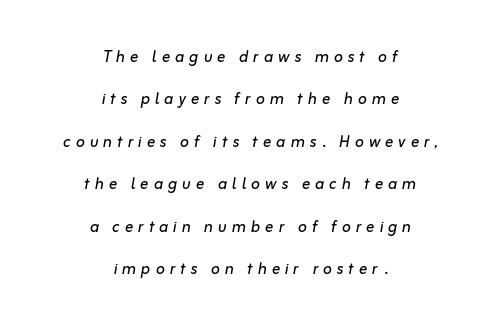
Q: Is the text bold? A: No.
Q: Is the text italic (slanted)? A: Yes, it leans right by about 10 degrees.
Q: Is the text underlined? A: No.
Q: How is the paragraph aligned? A: Centered.
Q: Is the spacing between letters normal or unusually wide? A: Unusually wide.
Q: Is the spacing between lines tight, normal or loose? A: Loose.
